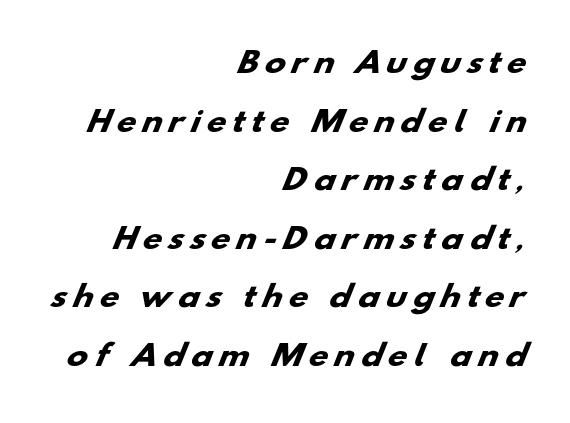
{"serif": "no", "bold": "yes", "weight": "heavy", "width": "wide", "stroke_contrast": "low", "x_height": "small", "monospaced": "no", "underline": "no", "align": "right", "line_spacing": "loose", "line_spacing_ratio": 2.09, "letter_spacing": "wide", "letter_spacing_em": 0.26, "glyph_px": 28}
